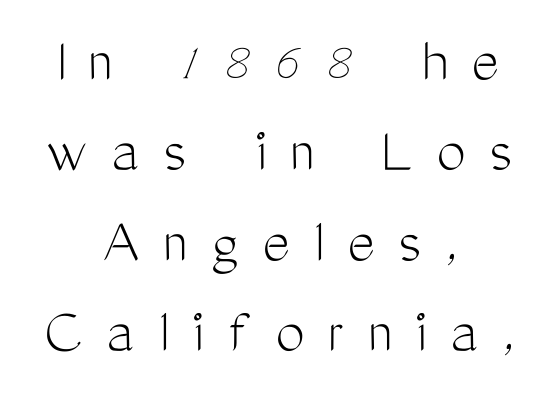
{"serif": "no", "italic": "no", "bold": "no", "weight": "light", "width": "condensed", "stroke_contrast": "medium", "x_height": "medium", "monospaced": "no", "underline": "no", "align": "center", "line_spacing": "normal", "line_spacing_ratio": 1.39, "letter_spacing": "wide", "letter_spacing_em": 0.36, "glyph_px": 65}
